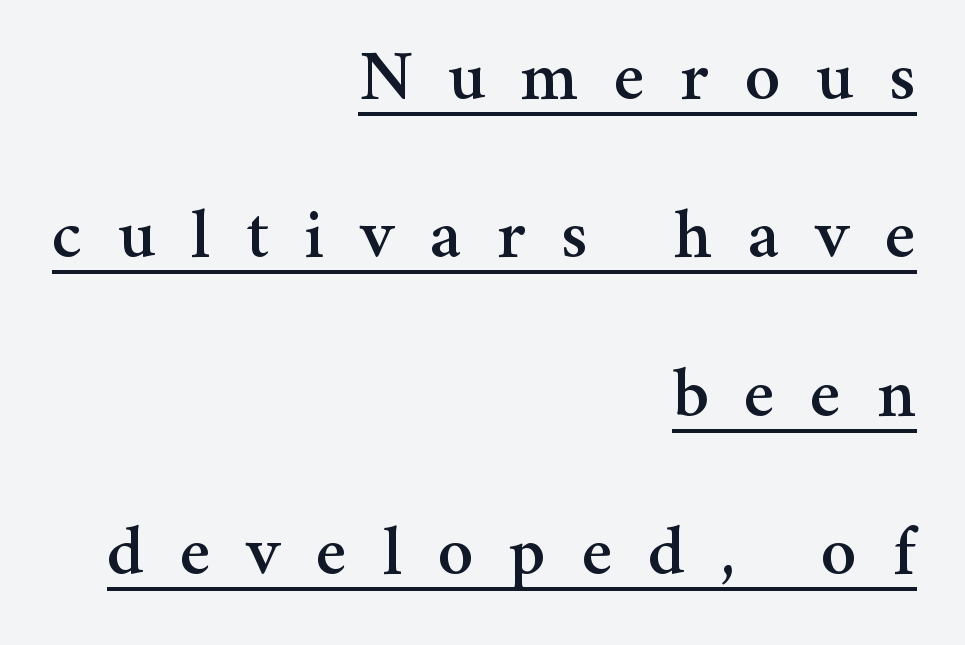
A typesetter would call this proportional, since set widths differ per character. Does the leading feel generous? Absolutely, it's lavish. Which margin do the lines hug? The right one — the left edge is uneven. Note: serifs present on the glyphs.
